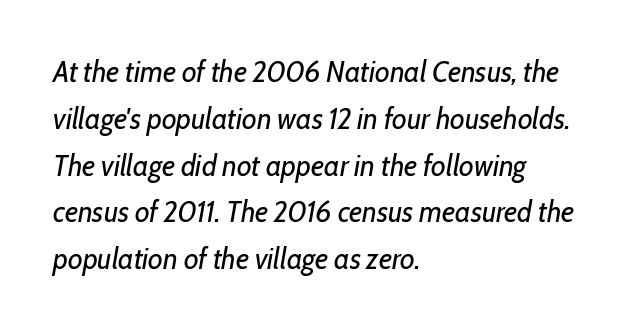
The image shows 30 px regular-weight, condensed type, italic (leaning right); set left-aligned, normal line spacing (1.56x), normal letter spacing, not underlined; low stroke contrast and a medium x-height.
